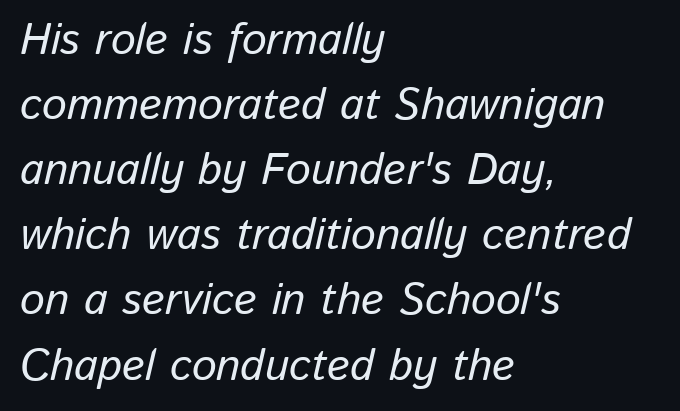
{"italic": "yes", "lean": "right", "slant_degrees": 13, "width": "normal", "stroke_contrast": "low", "x_height": "medium", "monospaced": "no", "underline": "no", "align": "left", "line_spacing": "normal", "line_spacing_ratio": 1.48, "letter_spacing": "normal", "letter_spacing_em": 0.0, "glyph_px": 44}
